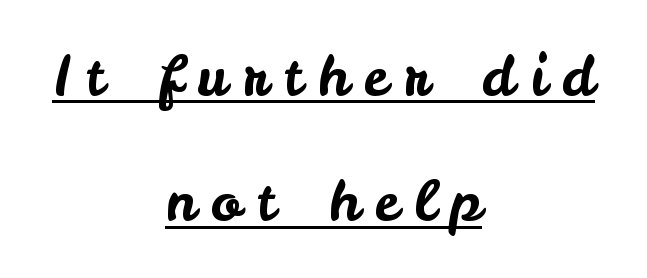
Looks like regular typesetting: each glyph gets only the width it needs. Nope, no serifs anywhere on these letters. These lines stand farther apart than default settings would place them. This sample uses expanded letter spacing, leaving extra air between glyphs.
